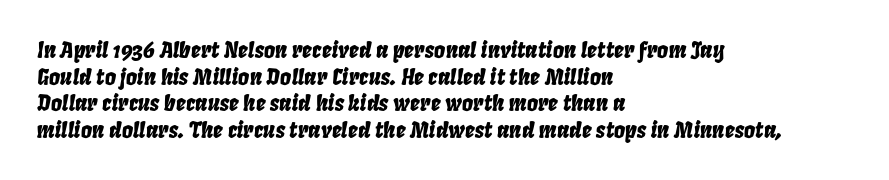
{"italic": "yes", "lean": "right", "slant_degrees": 8, "underline": "no", "align": "left", "line_spacing_ratio": 1.21, "letter_spacing": "normal", "letter_spacing_em": 0.0, "glyph_px": 22}
